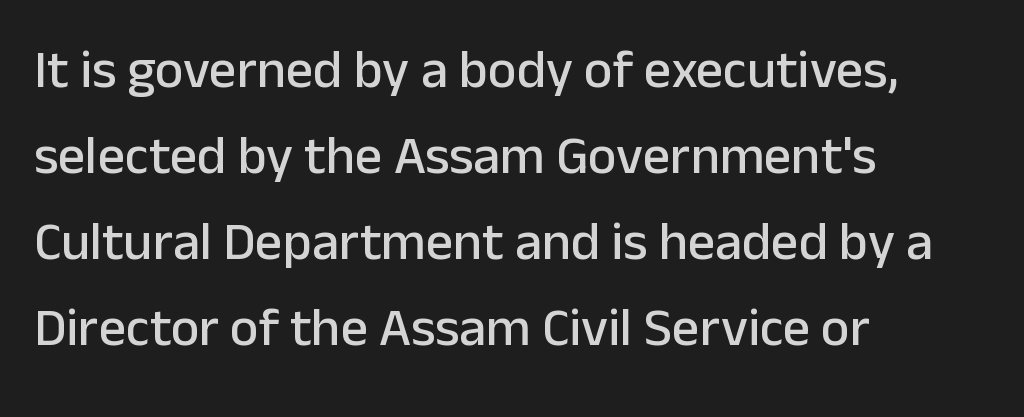
Q: Is the text italic (slanted)? A: No, it is upright.
Q: Is the typeface a serif or a sans-serif typeface? A: Sans-serif.
Q: Is the text underlined? A: No.
Q: How is the paragraph aligned? A: Left-aligned.
Q: Is the spacing between letters normal or unusually wide? A: Normal.
Q: Is the spacing between lines tight, normal or loose? A: Normal.
Q: Width (condensed, normal, or wide)? A: Normal.
Q: Stroke contrast? A: Low.
Q: x-height? A: Medium.
Q: Monospaced? A: No.
